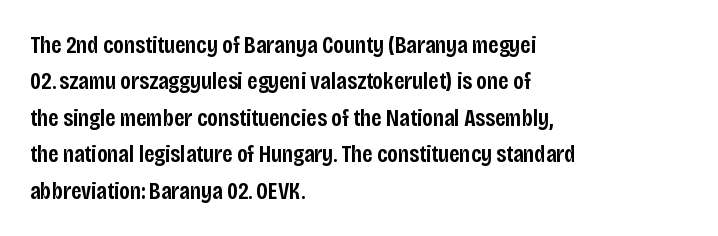
These lines keep a tight, regular rhythm from letter to letter. The foot of each line stays bare and open. The rag falls on the right side of this text block. The designer left line spacing at the default.
